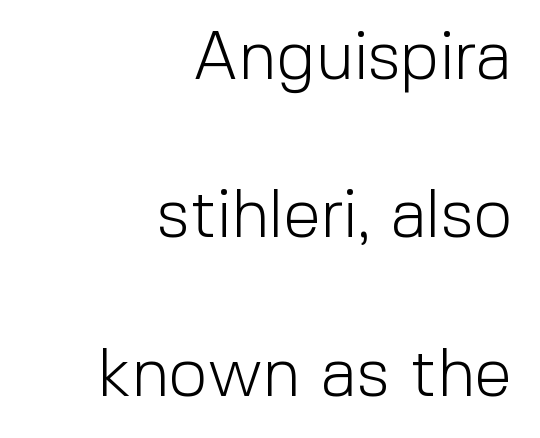
Q: Is the text bold? A: No.
Q: Is the text italic (slanted)? A: No, it is upright.
Q: Is the typeface a serif or a sans-serif typeface? A: Sans-serif.
Q: Is the text underlined? A: No.
Q: How is the paragraph aligned? A: Right-aligned.
Q: Is the spacing between letters normal or unusually wide? A: Normal.
Q: Is the spacing between lines tight, normal or loose? A: Loose.
Q: Width (condensed, normal, or wide)? A: Normal.
Q: x-height? A: Medium.
Q: Monospaced? A: No.
